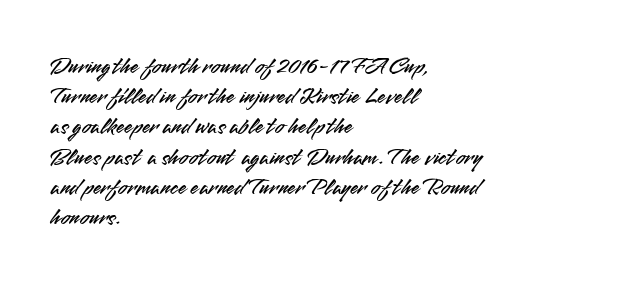
{"underline": "no", "align": "left", "line_spacing": "normal", "line_spacing_ratio": 1.26, "letter_spacing": "normal", "letter_spacing_em": 0.0, "glyph_px": 24}
